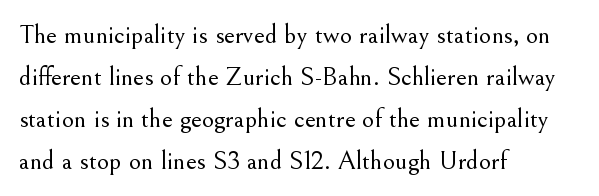
Anything drawn beneath the words? Only blank space. Each word holds together tightly as a unit, with standard inter-letter gaps. Each stroke keeps to a modest, everyday thickness or less. Normally led — the rows are evenly, conventionally spaced. In CSS terms this would be text-align: left. Does the lettering tilt? It doesn't — this is upright.
